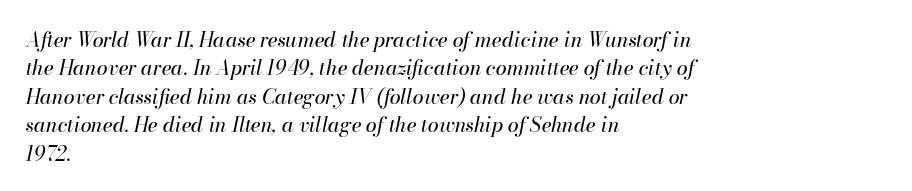
The image shows 20 px text type, italic (leaning right); set left-aligned, normal line spacing (1.42x), normal letter spacing, not underlined.
